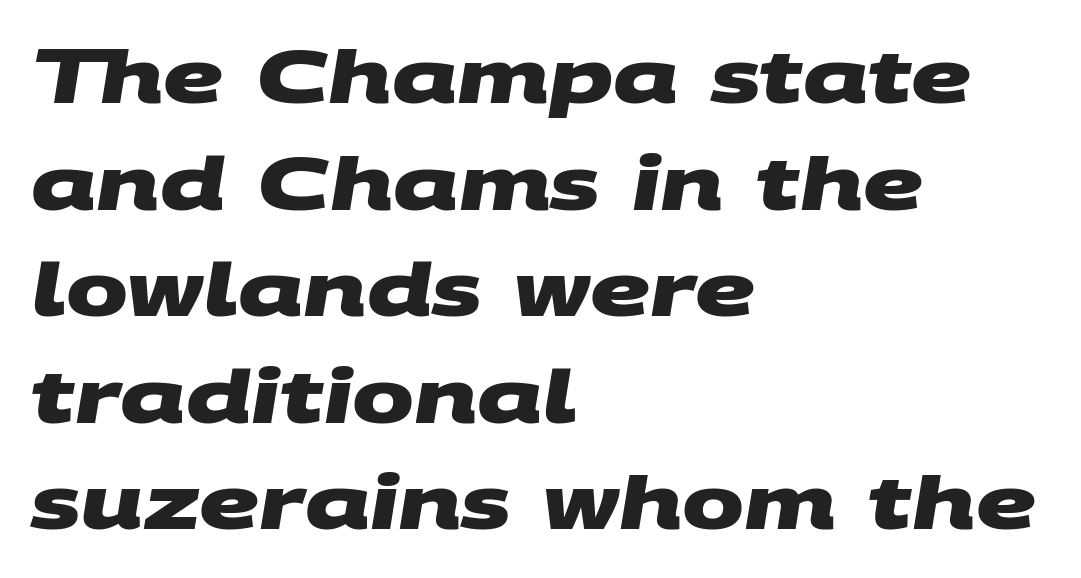
{"serif": "no", "bold": "yes", "weight": "heavy", "width": "wide", "stroke_contrast": "medium", "x_height": "large", "monospaced": "no", "underline": "no", "align": "left", "line_spacing": "normal", "line_spacing_ratio": 1.44, "letter_spacing": "normal", "letter_spacing_em": 0.0, "glyph_px": 74}
